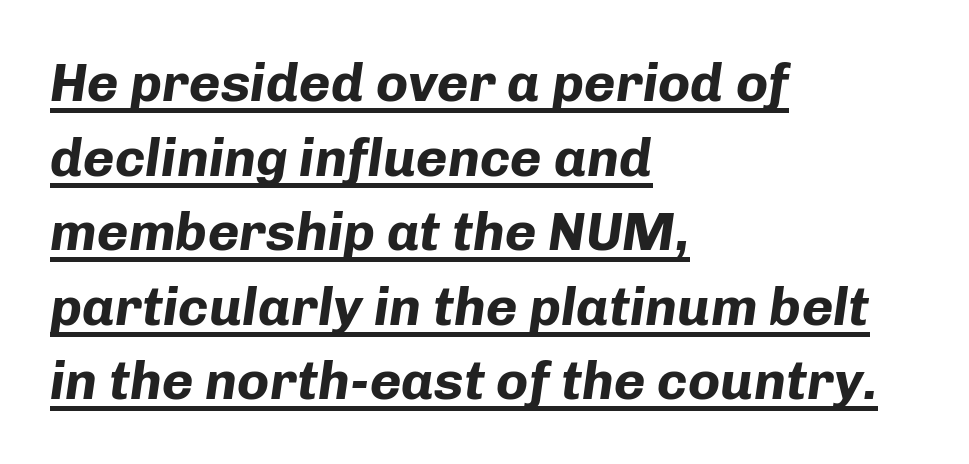
The image shows 54 px bold type, italic (leaning right); set left-aligned, normal line spacing (1.38x), normal letter spacing, underlined; low stroke contrast and a medium x-height.
